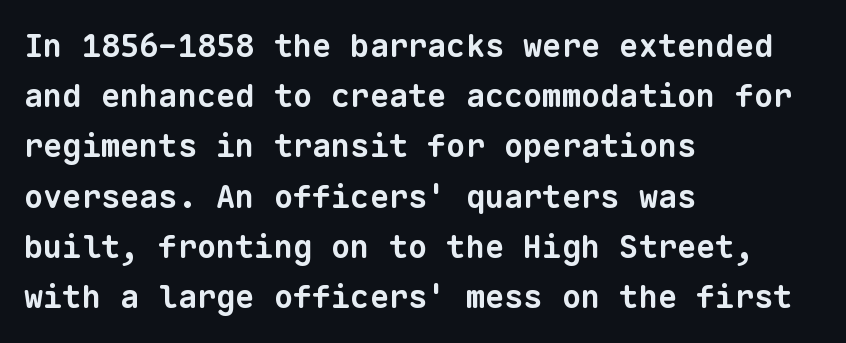
Q: Is the text bold? A: Yes.
Q: Is the typeface a serif or a sans-serif typeface? A: Sans-serif.
Q: Is the text underlined? A: No.
Q: How is the paragraph aligned? A: Left-aligned.
Q: Is the spacing between letters normal or unusually wide? A: Normal.
Q: Is the spacing between lines tight, normal or loose? A: Normal.
Q: Width (condensed, normal, or wide)? A: Normal.
Q: Stroke contrast? A: Low.
Q: x-height? A: Medium.
Q: Monospaced? A: Yes.
